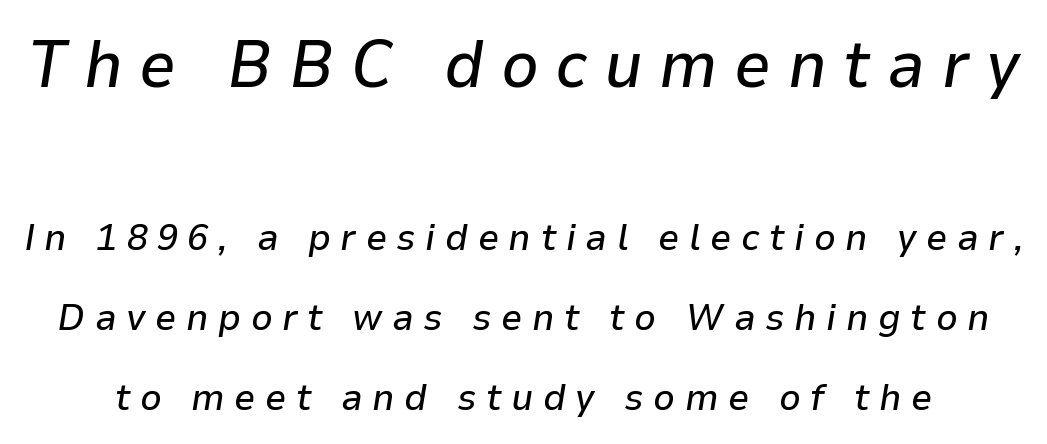
The image shows 66 px text type, italic (leaning right); set loose line spacing (2.1x), unusually wide letter spacing (+0.25 em), not underlined; the first (top) block is 1.74x larger; low stroke contrast and a medium x-height.
